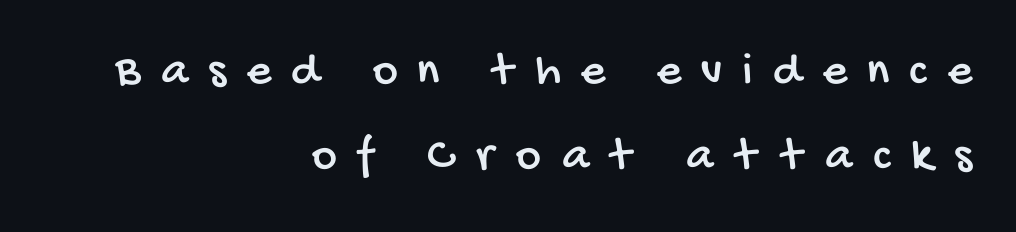
{"serif": "no", "width": "condensed", "stroke_contrast": "low", "x_height": "large", "monospaced": "no", "underline": "no", "align": "right", "line_spacing_ratio": 1.78, "letter_spacing": "wide", "letter_spacing_em": 0.42, "glyph_px": 48}
